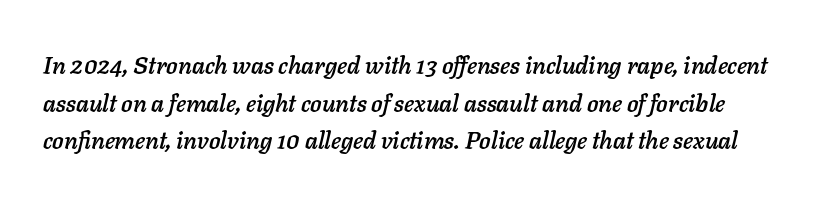
The image shows 24 px text type, italic (leaning right); set normal line spacing (1.57x), normal letter spacing, not underlined.
